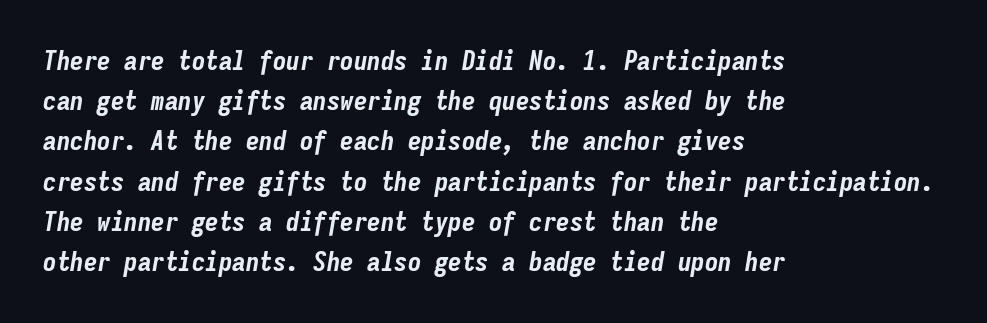
The image shows 27 px bold type, italic (leaning right); set left-aligned, normal line spacing (1.49x), normal letter spacing, not underlined.
